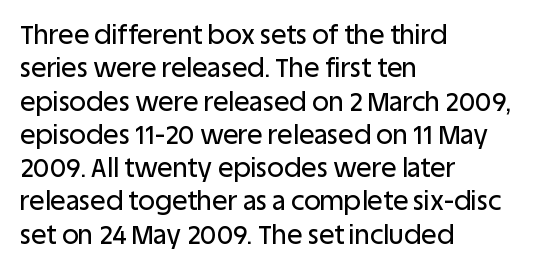
The image shows 26 px text type, upright; set left-aligned, normal line spacing (1.28x), normal letter spacing, not underlined.
